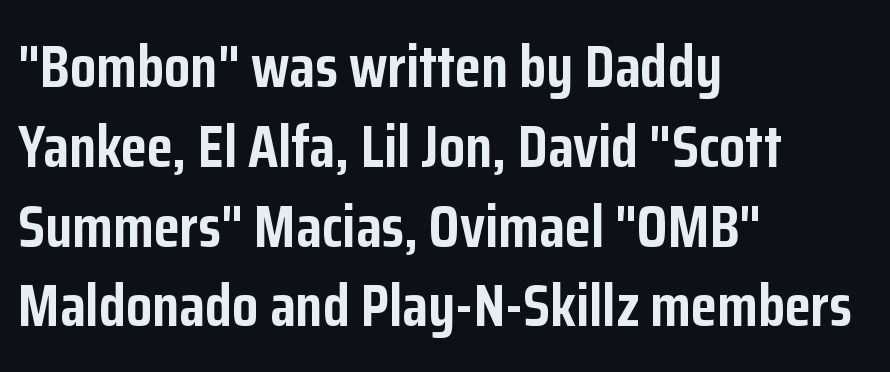
The image shows 60 px semibold, condensed sans-serif type, upright; set left-aligned, normal line spacing (1.33x), normal letter spacing, not underlined; low stroke contrast and a medium x-height.
